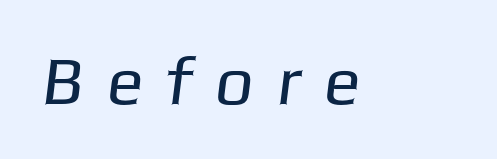
Q: Is the text bold? A: No.
Q: Is the typeface a serif or a sans-serif typeface? A: Sans-serif.
Q: Is the text underlined? A: No.
Q: Is the spacing between letters normal or unusually wide? A: Unusually wide.
Q: Width (condensed, normal, or wide)? A: Normal.
Q: Stroke contrast? A: Low.
Q: x-height? A: Medium.
Q: Monospaced? A: No.
